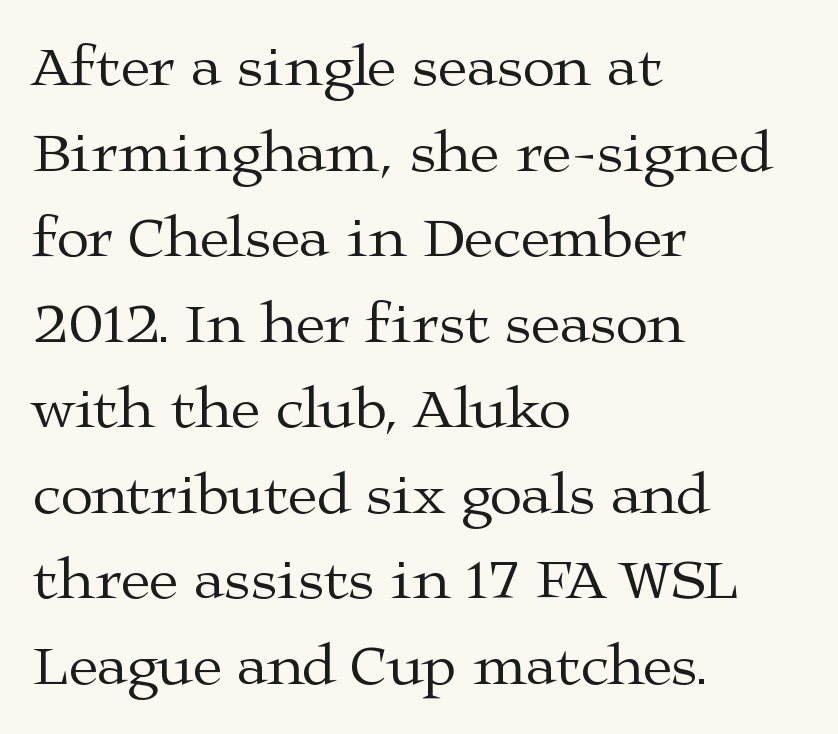
The image shows 59 px regular-weight, wide serif type, upright; set left-aligned, normal line spacing (1.45x), normal letter spacing, not underlined; medium stroke contrast and a medium x-height.
